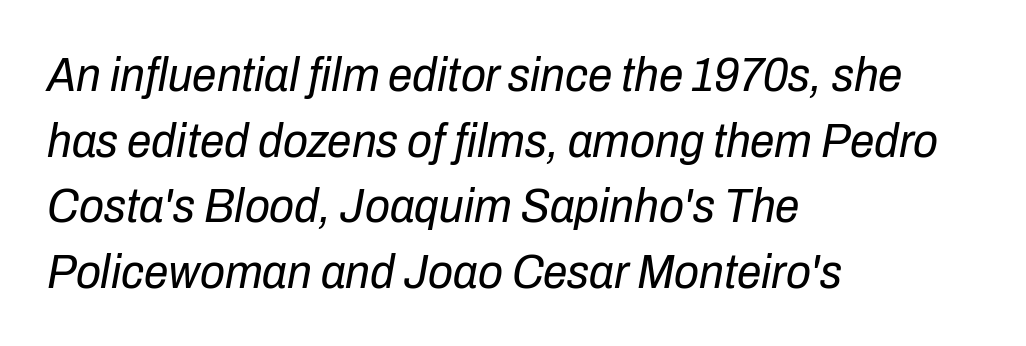
The image shows 49 px regular-weight, condensed type, italic (leaning right); set left-aligned, normal line spacing (1.34x), normal letter spacing, not underlined; low stroke contrast and a medium x-height.
